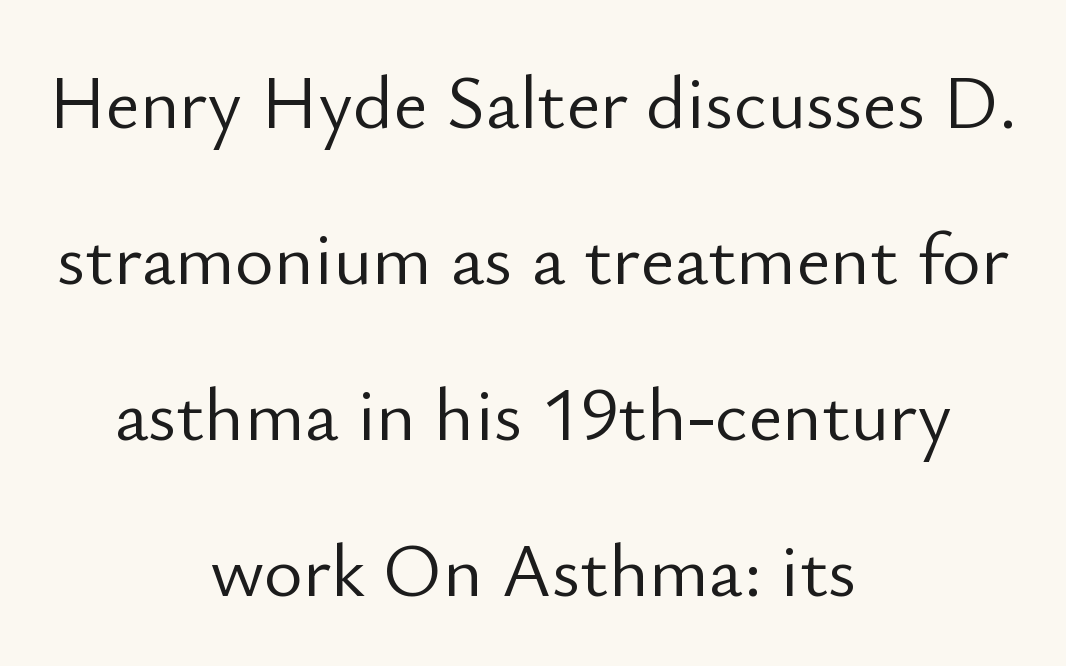
Q: Is the text bold? A: No.
Q: Is the text italic (slanted)? A: No, it is upright.
Q: Is the typeface a serif or a sans-serif typeface? A: Sans-serif.
Q: Is the text underlined? A: No.
Q: How is the paragraph aligned? A: Centered.
Q: Is the spacing between letters normal or unusually wide? A: Normal.
Q: Is the spacing between lines tight, normal or loose? A: Loose.
Q: Width (condensed, normal, or wide)? A: Normal.
Q: Stroke contrast? A: Low.
Q: x-height? A: Small.
Q: Monospaced? A: No.
